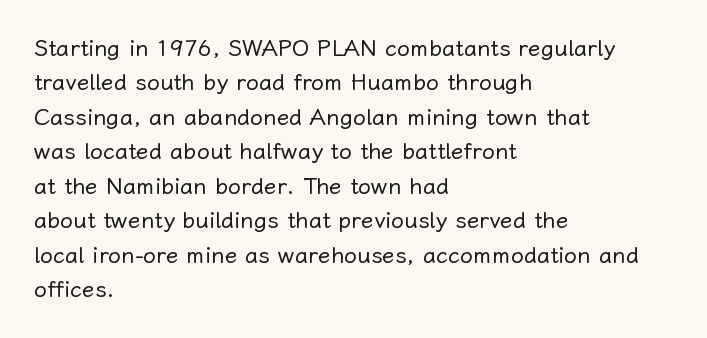
The image shows 23 px text type, upright; set left-aligned, normal line spacing (1.5x), normal letter spacing, not underlined.
